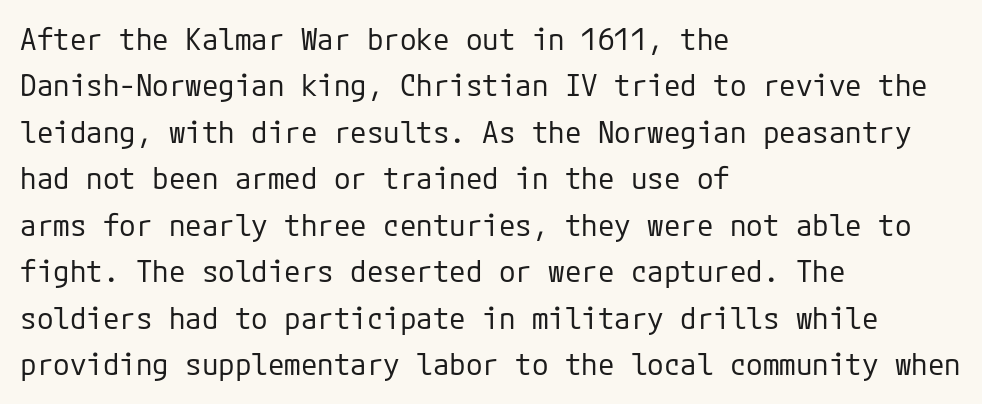
Letter spacing: default. The face used here is a sans, in the tradition of grotesques and geometrics. Honestly, the row spacing looks completely unremarkable. These glyphs show unthickened strokes, regular width or finer.
